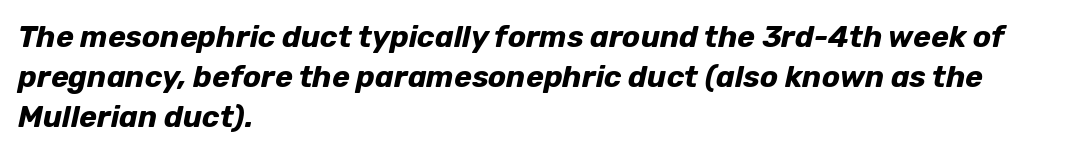
{"italic": "yes", "lean": "right", "slant_degrees": 12, "bold": "yes", "weight": "bold", "width": "normal", "stroke_contrast": "low", "x_height": "medium", "monospaced": "no", "underline": "no", "align": "left", "line_spacing": "normal", "line_spacing_ratio": 1.34, "letter_spacing": "normal", "letter_spacing_em": 0.0, "glyph_px": 30}
